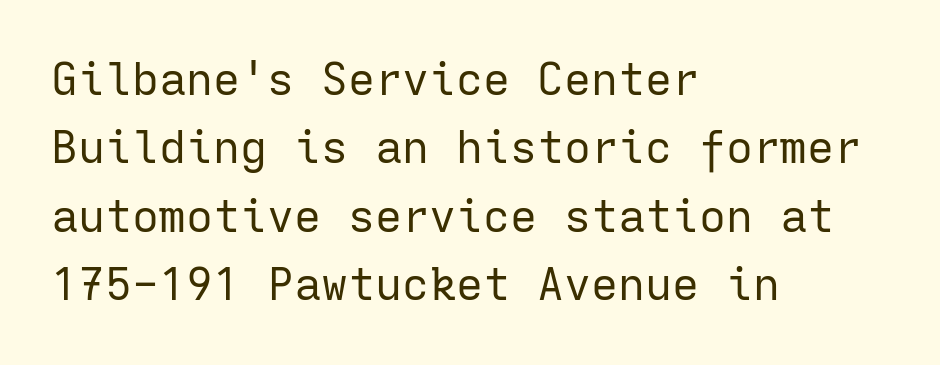
This sample is left-justified, so line endings fall wherever the words run out. Does the leading feel generous? No, just average. The lettering holds an erect, upright posture throughout. Stroke terminals: plain, sans-serif.
